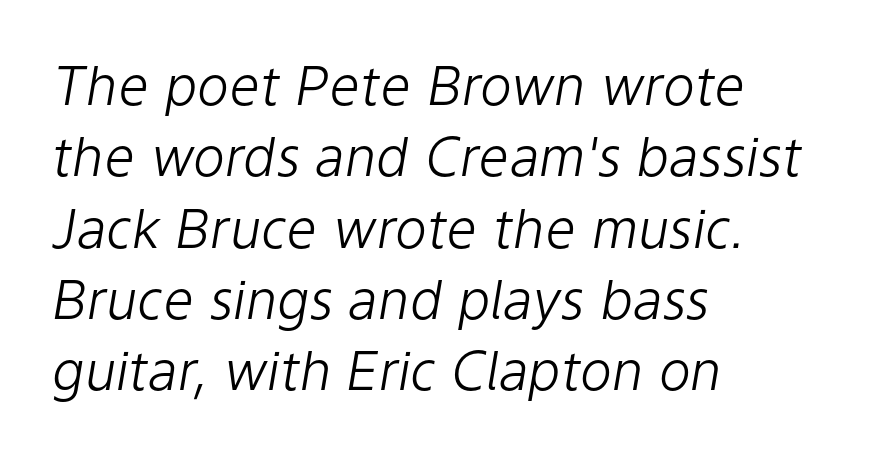
Students, observe: this is what conventionally led text looks like. Words float on clear page, feet unadorned. These glyphs show unthickened strokes, regular width or finer. Style check: oblique. Nothing unusual about the tracking: characters are spaced as the font intends. Compared with a centered layout, this one pins lines to the left instead.
